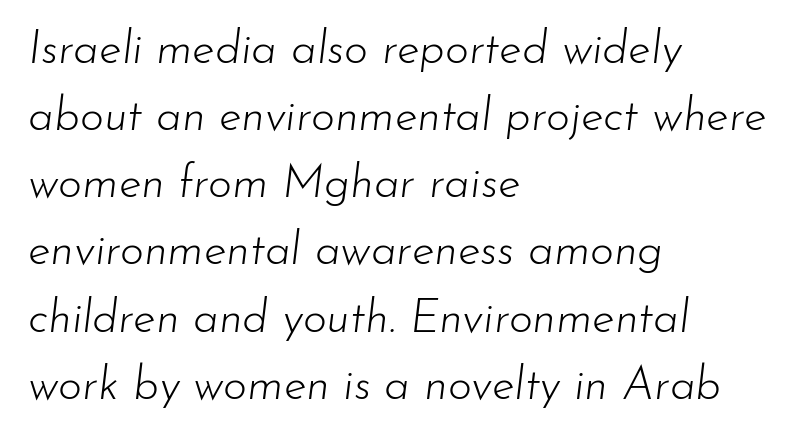
The image shows 46 px light type, italic (leaning right); set left-aligned, normal line spacing (1.46x), normal letter spacing, not underlined; low stroke contrast and a small x-height.
